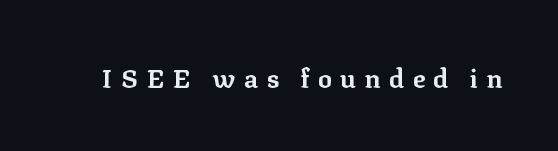
Q: Is the text bold? A: Yes.
Q: Is the text italic (slanted)? A: No, it is upright.
Q: Is the text underlined? A: No.
Q: Is the spacing between letters normal or unusually wide? A: Unusually wide.
